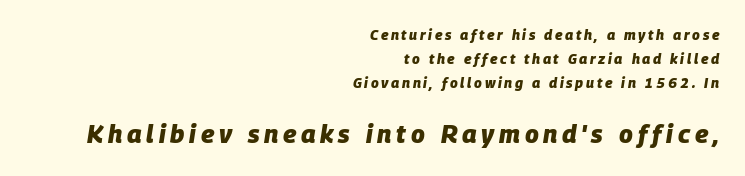
{"italic": "yes", "lean": "right", "slant_degrees": 9, "bold": "yes", "underline": "no", "align": "right", "line_spacing_ratio": 1.72, "larger_block": "second", "size_ratio": 1.79, "glyph_px": 25}
